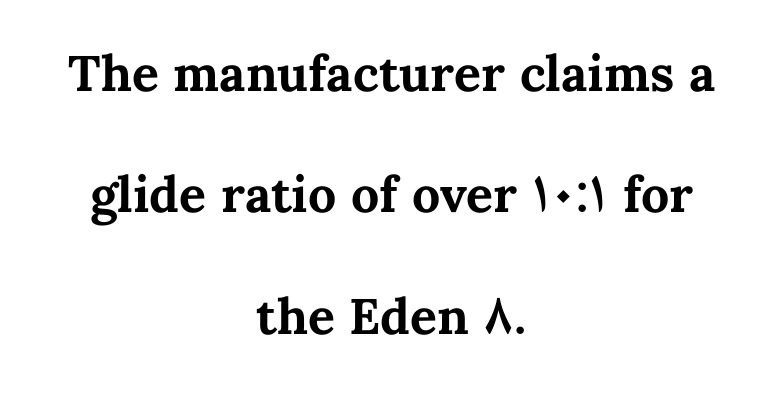
Q: Is the text bold? A: Yes.
Q: Is the text italic (slanted)? A: No, it is upright.
Q: Is the text underlined? A: No.
Q: How is the paragraph aligned? A: Centered.
Q: Is the spacing between letters normal or unusually wide? A: Normal.
Q: Is the spacing between lines tight, normal or loose? A: Loose.
Q: Width (condensed, normal, or wide)? A: Normal.
Q: Stroke contrast? A: Medium.
Q: x-height? A: Medium.
Q: Monospaced? A: No.
